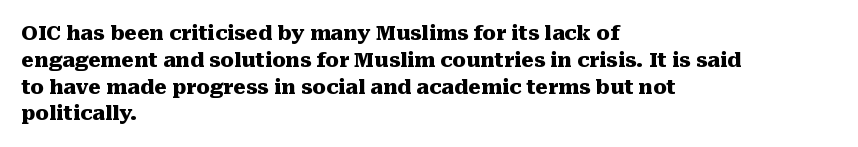
{"italic": "no", "bold": "yes", "underline": "no", "align": "left", "line_spacing": "normal", "line_spacing_ratio": 1.34, "letter_spacing": "normal", "letter_spacing_em": 0.0, "glyph_px": 20}
